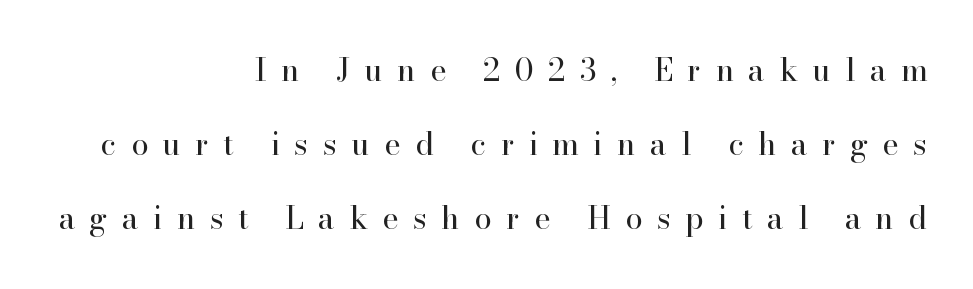
How are the letters spaced? Widely, with obvious added tracking. The letters carry serifs — small finishing strokes at the ends of their stems. Does the leading feel generous? Absolutely, it's lavish. The letterforms sit at book weight or below. Varying glyph widths throughout — classic text-font behaviour.
